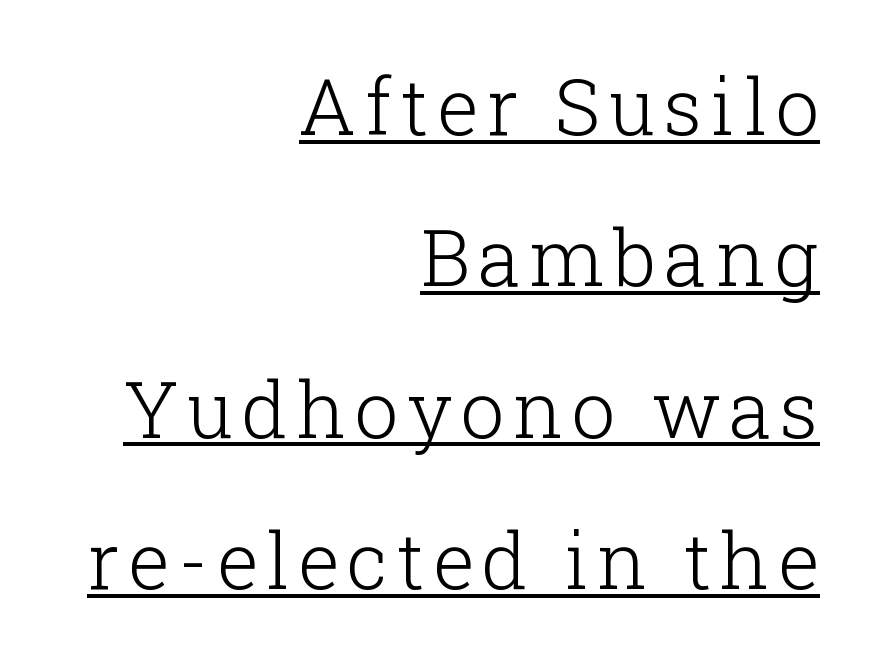
{"serif": "yes", "italic": "no", "bold": "no", "weight": "light", "width": "normal", "stroke_contrast": "low", "x_height": "medium", "monospaced": "no", "underline": "yes", "align": "right", "line_spacing": "loose", "line_spacing_ratio": 1.94, "glyph_px": 78}
